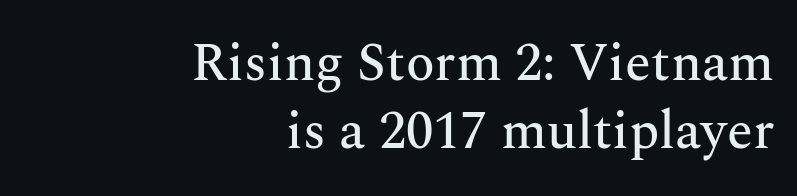
A roman cut, with each character standing at attention. Casual observation: everything's shoved over to the right. Small tapered or slab feet sit at the stroke ends, so this counts as serif. Here the designer chose a conventional face with non-uniform glyph widths. This rendering features lettering with no underline. This rendering leaves character spacing at its baseline value.
